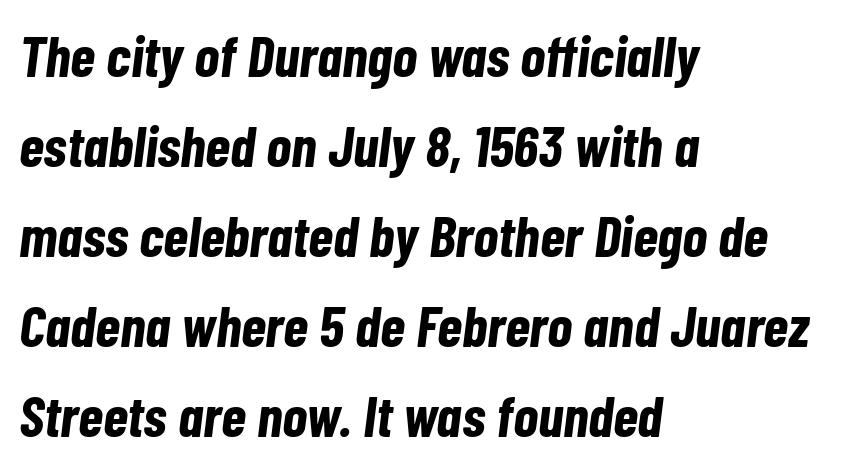
The image shows 58 px bold, condensed type, italic (leaning right); set left-aligned, normal line spacing (1.55x), normal letter spacing, not underlined; low stroke contrast and a medium x-height.
